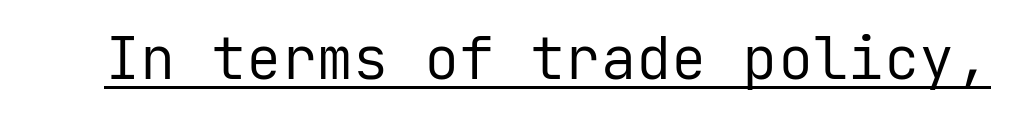
Q: Is the text bold? A: No.
Q: Is the text italic (slanted)? A: No, it is upright.
Q: Is the typeface a serif or a sans-serif typeface? A: Sans-serif.
Q: Is the text underlined? A: Yes.
Q: Is the spacing between letters normal or unusually wide? A: Normal.
Q: Width (condensed, normal, or wide)? A: Normal.
Q: Stroke contrast? A: Low.
Q: x-height? A: Medium.
Q: Monospaced? A: Yes.
